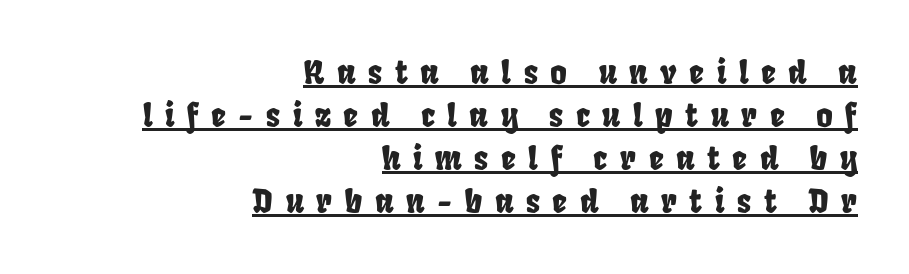
Q: Is the typeface a serif or a sans-serif typeface? A: Sans-serif.
Q: Is the text underlined? A: Yes.
Q: How is the paragraph aligned? A: Right-aligned.
Q: Is the spacing between letters normal or unusually wide? A: Unusually wide.
Q: Is the spacing between lines tight, normal or loose? A: Normal.
Q: Width (condensed, normal, or wide)? A: Condensed.
Q: Stroke contrast? A: Low.
Q: x-height? A: Large.
Q: Monospaced? A: No.
